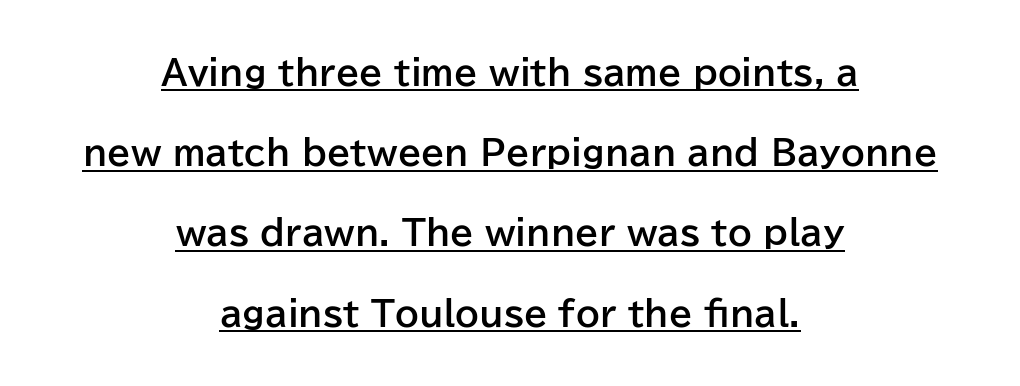
This is underlined copy, the kind a proofreader might mark for attention. The rag falls on both sides of this text block equally. What's the leading like? Stretched, with rows far apart. Do the characters align in a grid? No, the font is proportional. I'd call this a sans setting — the letters go barefoot.
